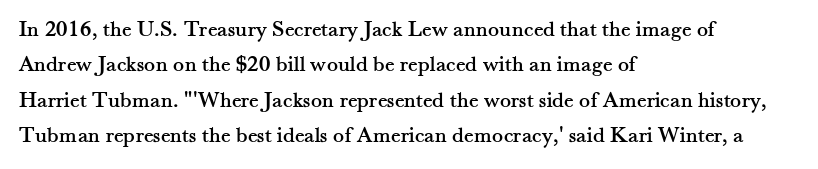
Q: Is the text italic (slanted)? A: No, it is upright.
Q: Is the text underlined? A: No.
Q: How is the paragraph aligned? A: Left-aligned.
Q: Is the spacing between letters normal or unusually wide? A: Normal.
Q: Is the spacing between lines tight, normal or loose? A: Normal.
